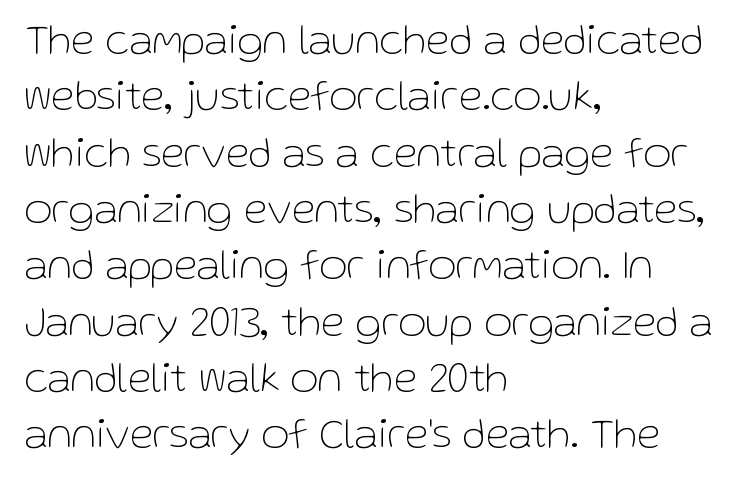
The image shows 43 px thin sans-serif type, upright; set left-aligned, normal line spacing (1.31x), normal letter spacing, not underlined; low stroke contrast and a medium x-height.
